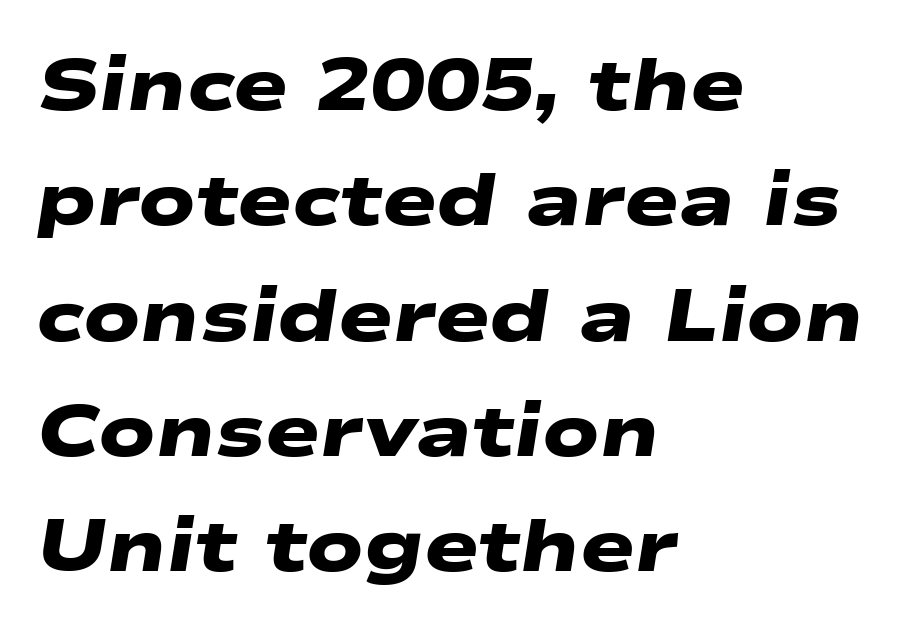
{"serif": "no", "bold": "yes", "weight": "heavy", "width": "wide", "stroke_contrast": "low", "x_height": "medium", "monospaced": "no", "underline": "no", "align": "left", "line_spacing": "normal", "line_spacing_ratio": 1.58, "letter_spacing": "normal", "letter_spacing_em": 0.0, "glyph_px": 73}
